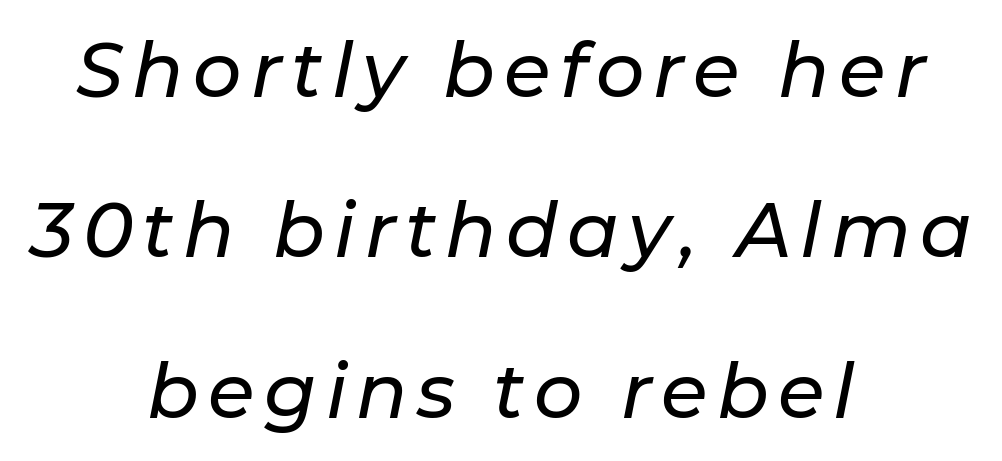
Q: Is the text italic (slanted)? A: Yes, it leans right by about 11 degrees.
Q: Is the text underlined? A: No.
Q: How is the paragraph aligned? A: Centered.
Q: Is the spacing between lines tight, normal or loose? A: Loose.
Q: Width (condensed, normal, or wide)? A: Normal.
Q: Stroke contrast? A: Low.
Q: x-height? A: Medium.
Q: Monospaced? A: No.
